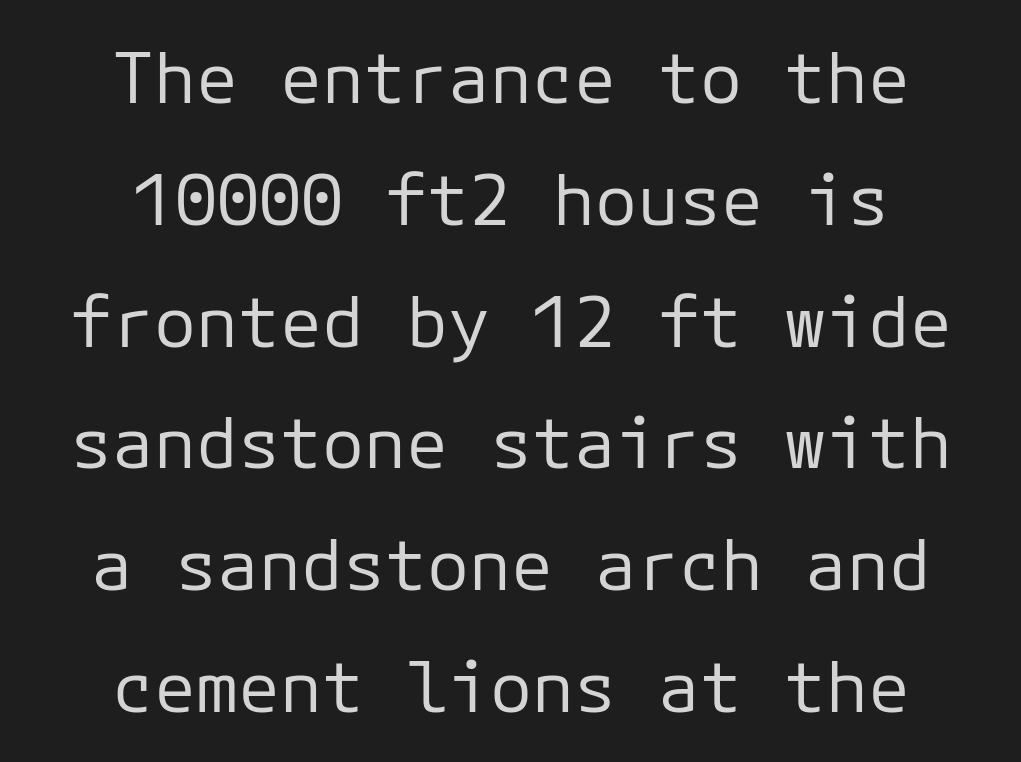
Here the designer chose a console-style face with uniform glyph widths. Regarding serifs, this sample does without them. Weight: regular or lighter. Notice how the passage keeps no hard edge, just a central spine.
